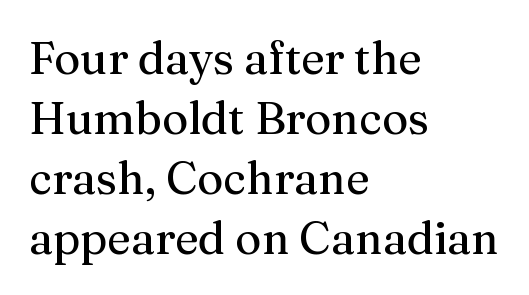
Q: Is the text italic (slanted)? A: No, it is upright.
Q: Is the typeface a serif or a sans-serif typeface? A: Serif.
Q: Is the text underlined? A: No.
Q: How is the paragraph aligned? A: Left-aligned.
Q: Is the spacing between letters normal or unusually wide? A: Normal.
Q: Is the spacing between lines tight, normal or loose? A: Normal.
Q: Width (condensed, normal, or wide)? A: Normal.
Q: Stroke contrast? A: Medium.
Q: x-height? A: Medium.
Q: Monospaced? A: No.
